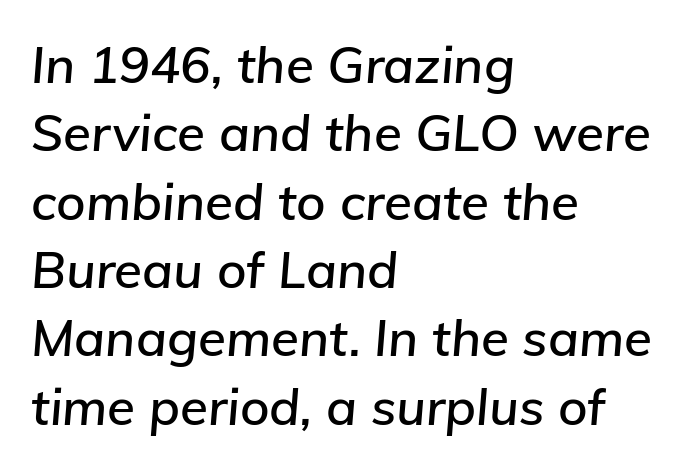
{"italic": "yes", "lean": "right", "slant_degrees": 5, "width": "normal", "stroke_contrast": "low", "x_height": "medium", "monospaced": "no", "underline": "no", "align": "left", "line_spacing": "normal", "line_spacing_ratio": 1.34, "letter_spacing": "normal", "letter_spacing_em": 0.0, "glyph_px": 51}
